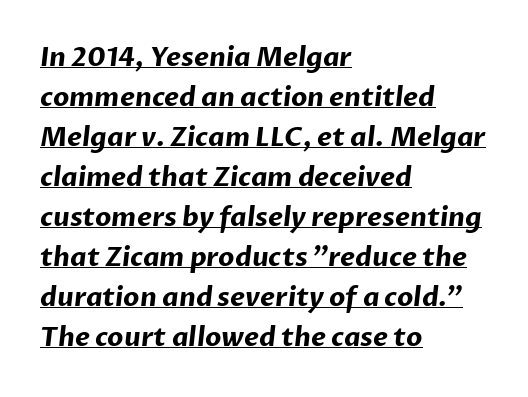
The image shows 26 px bold type; set left-aligned, normal line spacing (1.54x), normal letter spacing, underlined.
